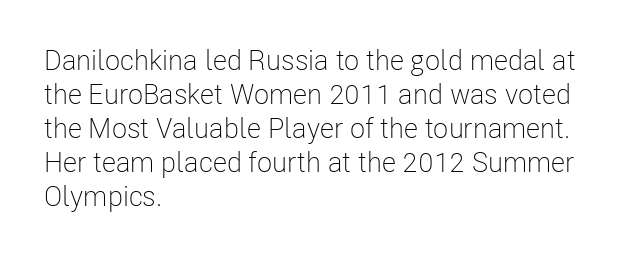
Q: Is the text bold? A: No.
Q: Is the text italic (slanted)? A: No, it is upright.
Q: Is the typeface a serif or a sans-serif typeface? A: Sans-serif.
Q: Is the text underlined? A: No.
Q: How is the paragraph aligned? A: Left-aligned.
Q: Is the spacing between letters normal or unusually wide? A: Normal.
Q: Width (condensed, normal, or wide)? A: Condensed.
Q: Stroke contrast? A: Low.
Q: x-height? A: Medium.
Q: Monospaced? A: No.
